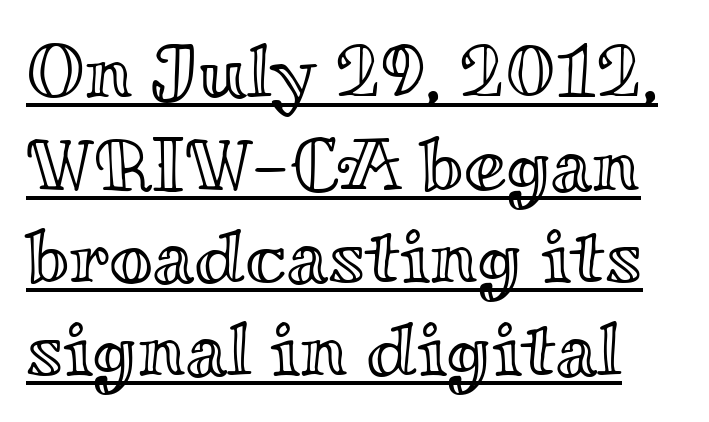
Q: Is the text italic (slanted)? A: No, it is upright.
Q: Is the text underlined? A: Yes.
Q: Is the spacing between letters normal or unusually wide? A: Normal.
Q: Width (condensed, normal, or wide)? A: Wide.
Q: x-height? A: Small.
Q: Monospaced? A: No.
